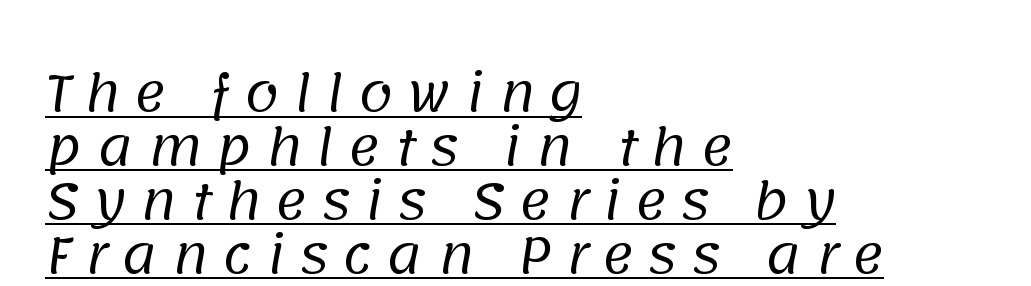
{"serif": "no", "bold": "no", "weight": "regular", "width": "normal", "stroke_contrast": "low", "x_height": "large", "monospaced": "no", "underline": "yes", "align": "left", "line_spacing": "tight", "line_spacing_ratio": 1.1, "letter_spacing": "wide", "letter_spacing_em": 0.28, "glyph_px": 49}
